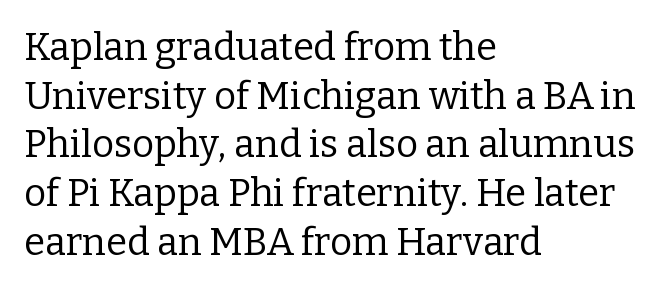
Q: Is the text bold? A: No.
Q: Is the text italic (slanted)? A: No, it is upright.
Q: Is the typeface a serif or a sans-serif typeface? A: Serif.
Q: Is the text underlined? A: No.
Q: How is the paragraph aligned? A: Left-aligned.
Q: Is the spacing between letters normal or unusually wide? A: Normal.
Q: Is the spacing between lines tight, normal or loose? A: Normal.
Q: Width (condensed, normal, or wide)? A: Normal.
Q: Stroke contrast? A: Low.
Q: x-height? A: Medium.
Q: Monospaced? A: No.
